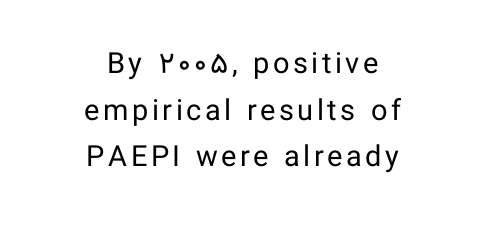
I'd call this a sans setting — the letters go barefoot. Italic? Not at all — the glyphs are vertical. A student would call this center alignment; a typographer would say set centered. Successive baselines arrive at the customary interval. The foot of each line stays bare and open.
